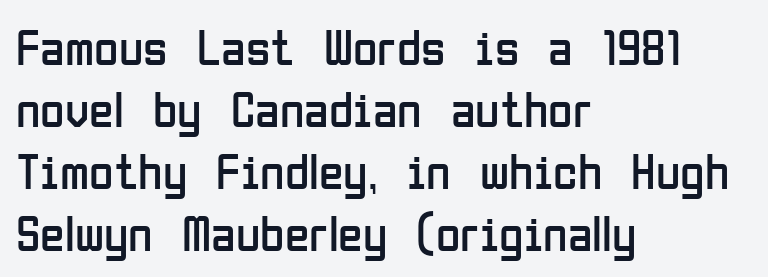
Only glyphs here, with clear space below each row. Honestly, the letter spacing is just normal — you wouldn't notice it. The compositor pushed each line to the left boundary. Italic: no, the glyphs are upright roman. Is this a fixed-width face? No — the glyphs have proportional, varying widths.
